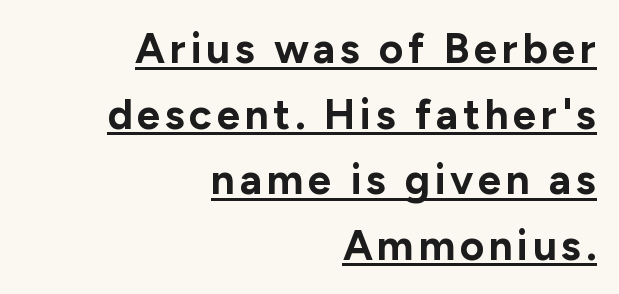
The image shows 42 px bold sans-serif type, upright; set right-aligned, normal line spacing (1.56x), underlined; low stroke contrast and a medium x-height.
